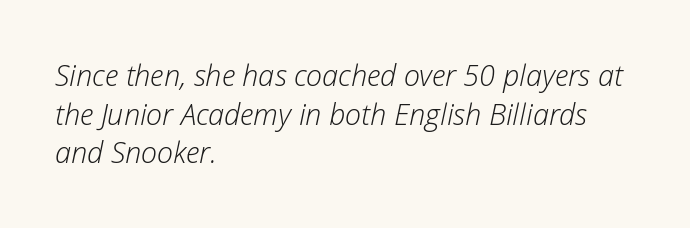
The image shows 29 px light type, italic (leaning right); set left-aligned, normal line spacing (1.33x), normal letter spacing, not underlined; low stroke contrast and a medium x-height.
